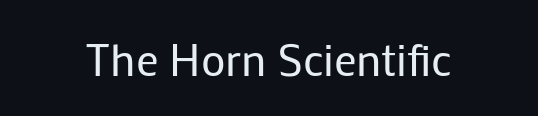
The image shows 45 px regular-weight sans-serif type, upright; set normal letter spacing, not underlined; low stroke contrast and a medium x-height.
